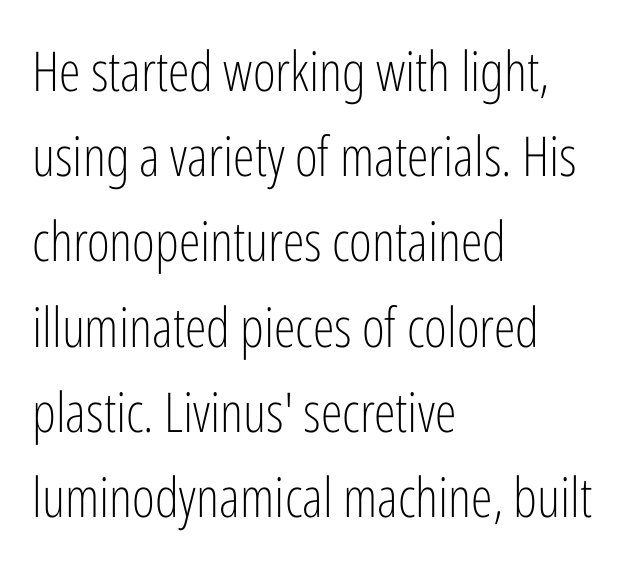
Q: Is the text bold? A: No.
Q: Is the text italic (slanted)? A: No, it is upright.
Q: Is the typeface a serif or a sans-serif typeface? A: Sans-serif.
Q: Is the text underlined? A: No.
Q: How is the paragraph aligned? A: Left-aligned.
Q: Is the spacing between letters normal or unusually wide? A: Normal.
Q: Is the spacing between lines tight, normal or loose? A: Normal.
Q: Width (condensed, normal, or wide)? A: Condensed.
Q: Stroke contrast? A: Low.
Q: x-height? A: Medium.
Q: Monospaced? A: No.
